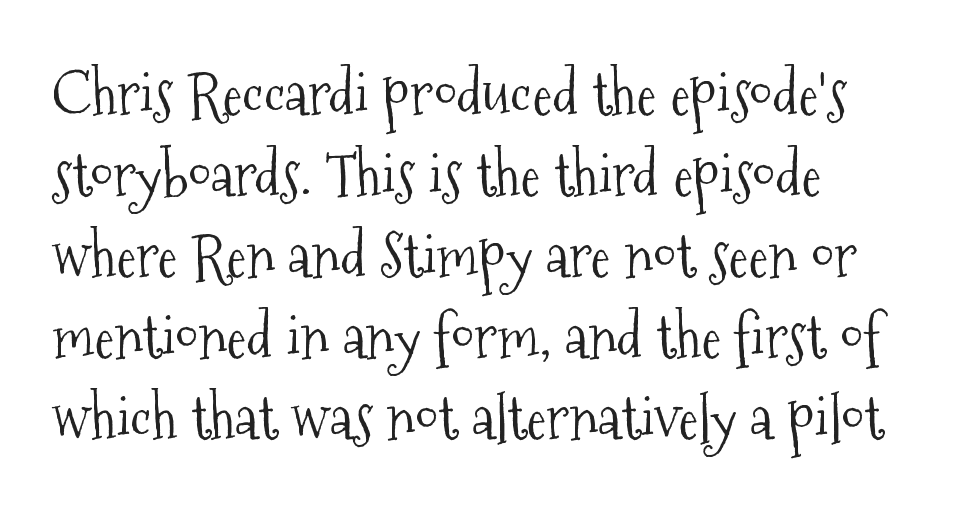
{"serif": "yes", "italic": "no", "bold": "no", "weight": "light", "width": "condensed", "stroke_contrast": "medium", "x_height": "medium", "monospaced": "no", "underline": "no", "align": "left", "line_spacing": "normal", "line_spacing_ratio": 1.35, "letter_spacing": "normal", "letter_spacing_em": 0.0, "glyph_px": 60}
